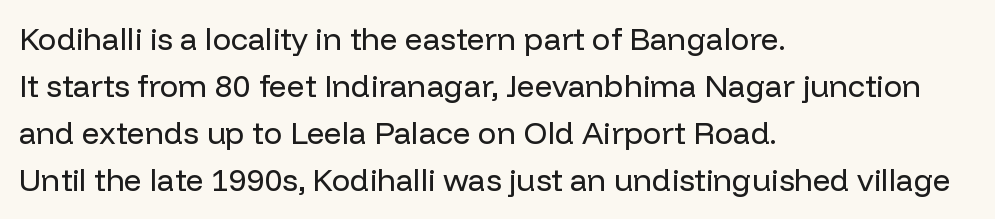
The image shows 31 px regular-weight sans-serif type, upright; set left-aligned, normal line spacing (1.52x), normal letter spacing, not underlined; low stroke contrast and a medium x-height.
